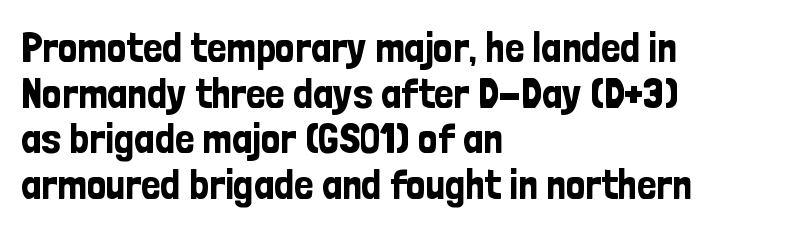
The image shows 43 px condensed sans-serif type, upright; set left-aligned, tight line spacing (1.06x), normal letter spacing, not underlined; low stroke contrast and a medium x-height.
